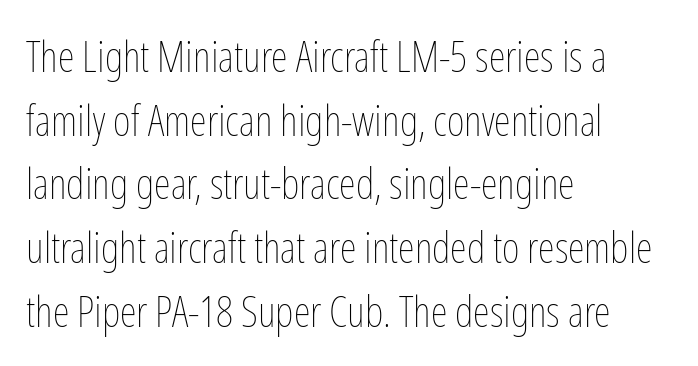
Q: Is the text bold? A: No.
Q: Is the text italic (slanted)? A: No, it is upright.
Q: Is the text underlined? A: No.
Q: How is the paragraph aligned? A: Left-aligned.
Q: Is the spacing between letters normal or unusually wide? A: Normal.
Q: Is the spacing between lines tight, normal or loose? A: Normal.
Q: Width (condensed, normal, or wide)? A: Condensed.
Q: Stroke contrast? A: Low.
Q: x-height? A: Medium.
Q: Monospaced? A: No.
